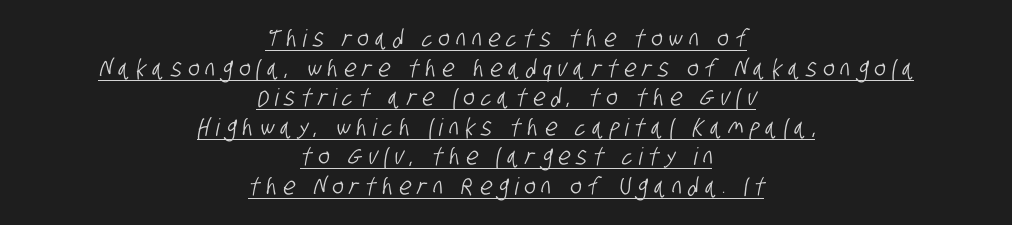
Q: Is the text underlined? A: Yes.
Q: How is the paragraph aligned? A: Centered.
Q: Is the spacing between letters normal or unusually wide? A: Unusually wide.
